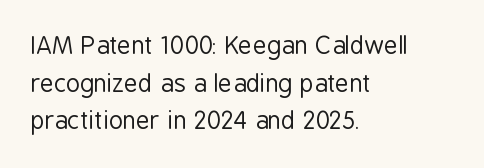
Q: Is the text bold? A: No.
Q: Is the text italic (slanted)? A: No, it is upright.
Q: Is the text underlined? A: No.
Q: How is the paragraph aligned? A: Left-aligned.
Q: Is the spacing between letters normal or unusually wide? A: Normal.
Q: Is the spacing between lines tight, normal or loose? A: Normal.
